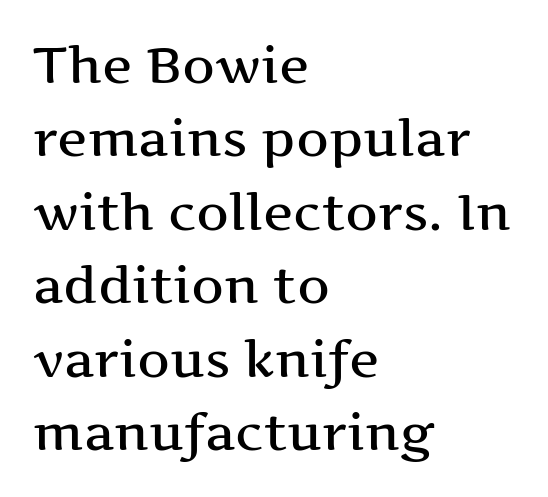
Q: Is the text italic (slanted)? A: No, it is upright.
Q: Is the typeface a serif or a sans-serif typeface? A: Serif.
Q: Is the text underlined? A: No.
Q: How is the paragraph aligned? A: Left-aligned.
Q: Is the spacing between letters normal or unusually wide? A: Normal.
Q: Is the spacing between lines tight, normal or loose? A: Normal.
Q: Width (condensed, normal, or wide)? A: Wide.
Q: Stroke contrast? A: Medium.
Q: x-height? A: Medium.
Q: Monospaced? A: No.
